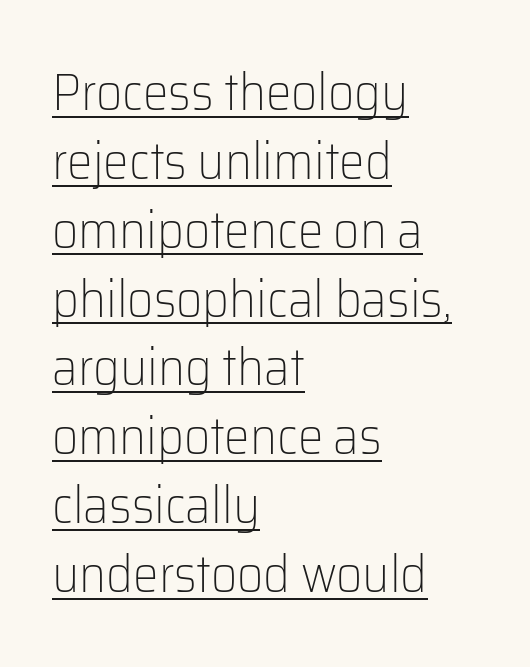
{"serif": "no", "italic": "no", "bold": "no", "weight": "light", "width": "normal", "stroke_contrast": "low", "x_height": "medium", "monospaced": "no", "underline": "yes", "align": "left", "line_spacing": "normal", "line_spacing_ratio": 1.35, "letter_spacing": "normal", "letter_spacing_em": 0.0, "glyph_px": 51}
